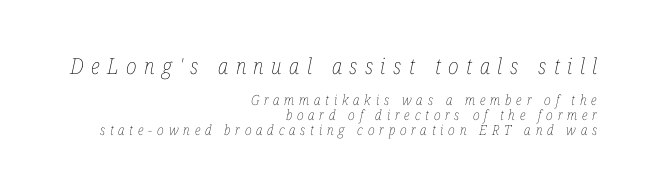
Q: Is the text bold? A: No.
Q: Is the text italic (slanted)? A: Yes, it leans right by about 12 degrees.
Q: Is the text underlined? A: No.
Q: How is the paragraph aligned? A: Right-aligned.
Q: Is the spacing between letters normal or unusually wide? A: Unusually wide.
Q: Is the spacing between lines tight, normal or loose? A: Tight.
Q: Which block of text is set in a larger size, the first (top) or the second (bottom)? A: The first (top) one.
